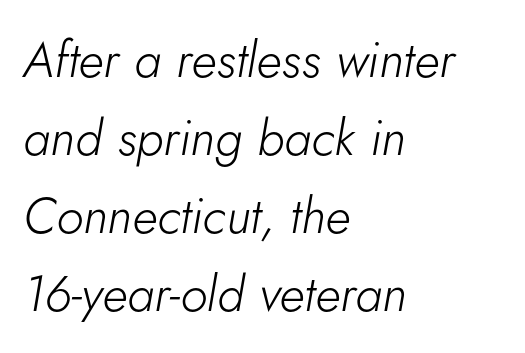
This sample has the flowing, uneven cadence of proportional lettering. Left-aligned paragraph, ragged on the right. The strip under each line holds only bare page. Stroke thickness stays within the range of a standard reading face or lighter. A typesetter would mark this as italic. The line texture is even and compact thanks to regular tracking.
